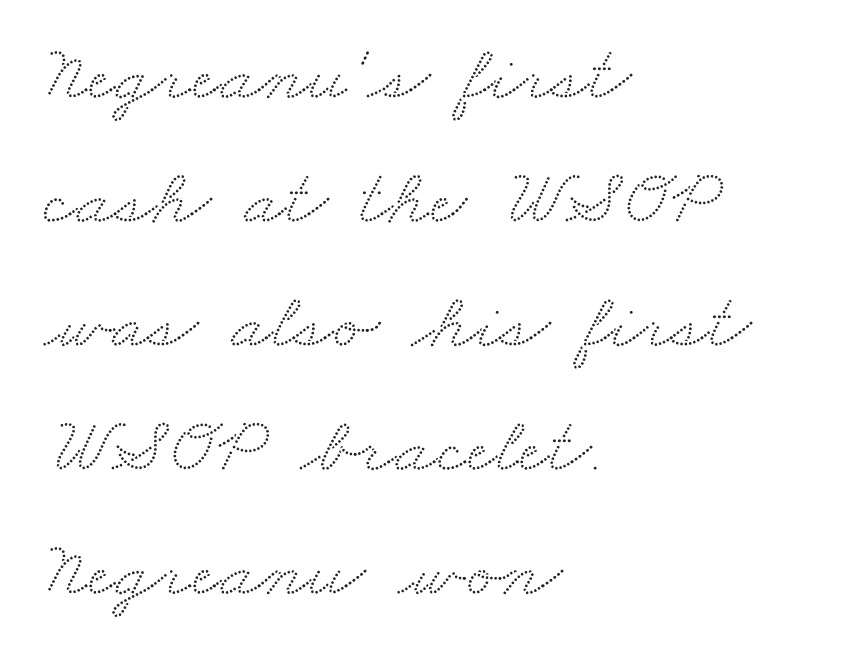
Q: Is the typeface a serif or a sans-serif typeface? A: Serif.
Q: Is the text underlined? A: No.
Q: How is the paragraph aligned? A: Left-aligned.
Q: Is the spacing between letters normal or unusually wide? A: Normal.
Q: Is the spacing between lines tight, normal or loose? A: Normal.
Q: Width (condensed, normal, or wide)? A: Wide.
Q: Stroke contrast? A: Medium.
Q: x-height? A: Small.
Q: Monospaced? A: No.
